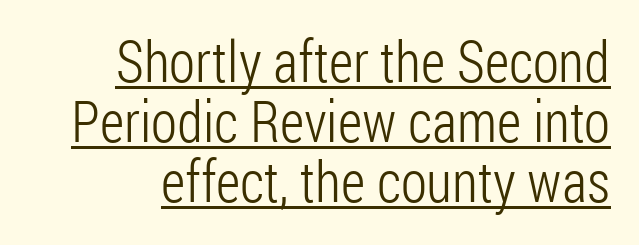
These lines keep a tight, regular rhythm from letter to letter. The cut favours lightness, reaching ordinary text weight at its darkest. Proportional: the letters do not fall into vertical columns. The string is rendered with underlining switched on. The glyphs in this specimen are sans serif.
